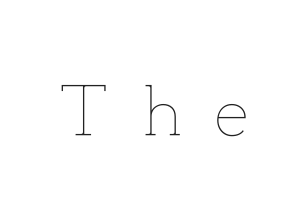
The gap between lines stays unmarked. When letters stand straight like this, we call the style roman or upright. The horizontal fit of the characters is loose and conspicuously gappy. Stems and bowls with no extra thickness — not bold. Think of a printed novel: that variable character pitch is what you see here.
